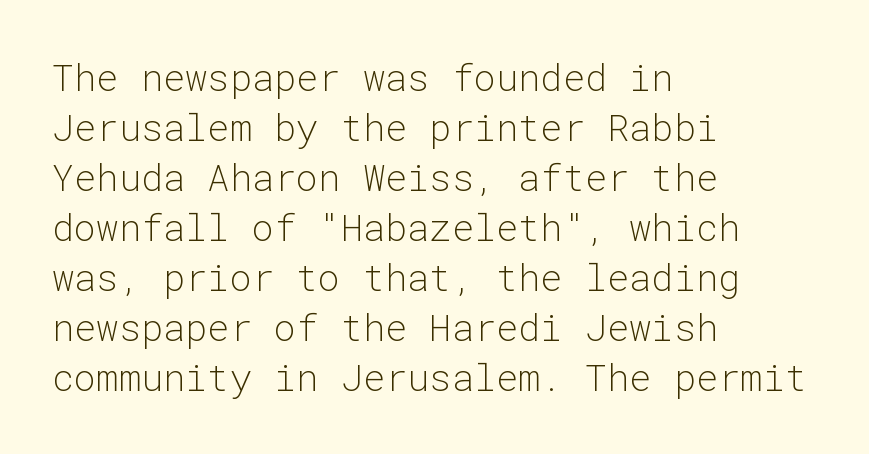
{"serif": "no", "italic": "no", "bold": "no", "weight": "light", "width": "normal", "stroke_contrast": "low", "x_height": "medium", "monospaced": "yes", "underline": "no", "align": "left", "line_spacing": "normal", "line_spacing_ratio": 1.35, "letter_spacing": "normal", "letter_spacing_em": 0.0, "glyph_px": 37}
